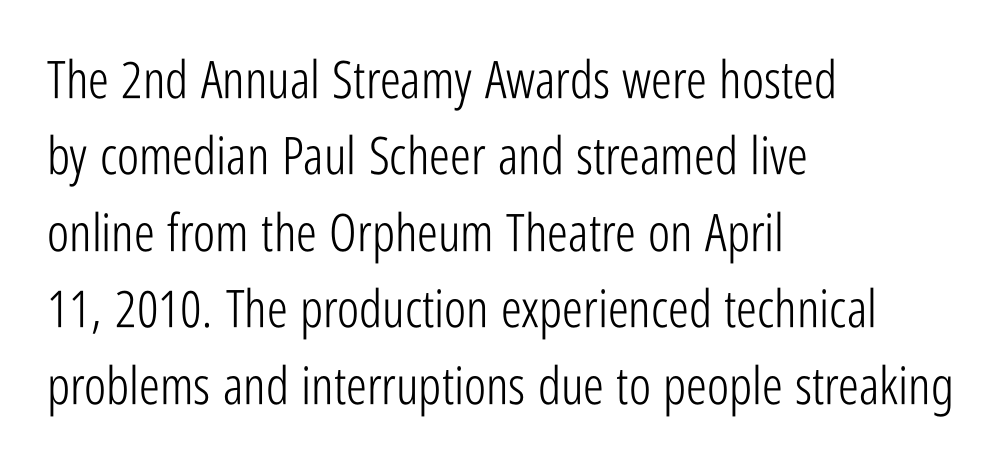
The image shows 52 px light, condensed sans-serif type, upright; set left-aligned, normal line spacing (1.47x), normal letter spacing, not underlined; low stroke contrast and a medium x-height.
